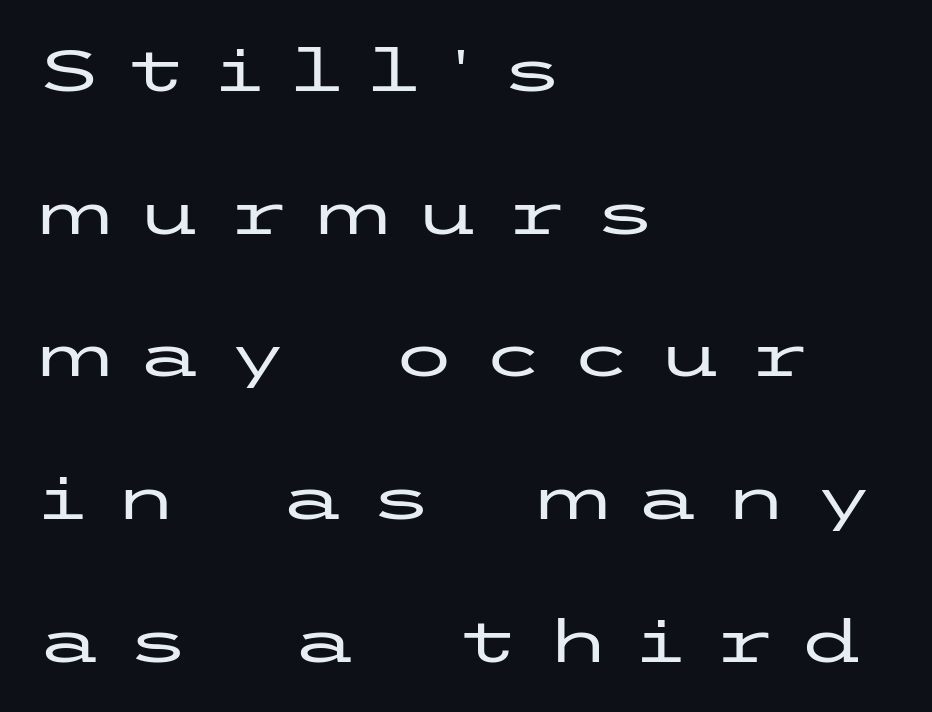
Q: Is the text italic (slanted)? A: No, it is upright.
Q: Is the typeface a serif or a sans-serif typeface? A: Sans-serif.
Q: Is the text underlined? A: No.
Q: How is the paragraph aligned? A: Left-aligned.
Q: Is the spacing between letters normal or unusually wide? A: Unusually wide.
Q: Is the spacing between lines tight, normal or loose? A: Loose.
Q: Width (condensed, normal, or wide)? A: Wide.
Q: Stroke contrast? A: Low.
Q: x-height? A: Medium.
